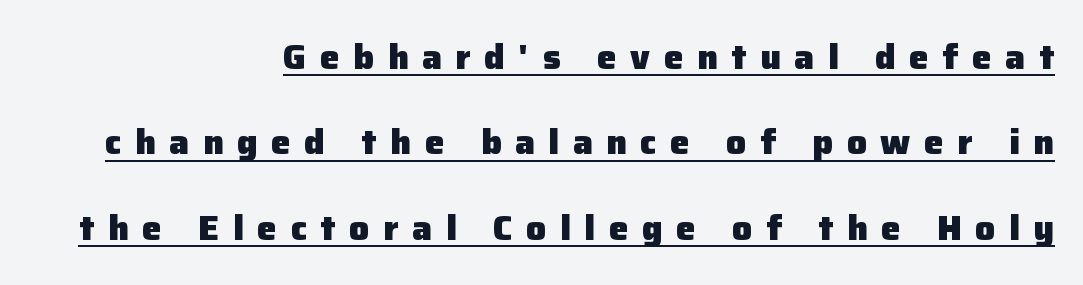
{"serif": "no", "italic": "no", "bold": "yes", "weight": "heavy", "width": "normal", "stroke_contrast": "low", "x_height": "medium", "monospaced": "no", "underline": "yes", "align": "right", "line_spacing": "loose", "line_spacing_ratio": 2.44, "letter_spacing": "wide", "letter_spacing_em": 0.39, "glyph_px": 35}
